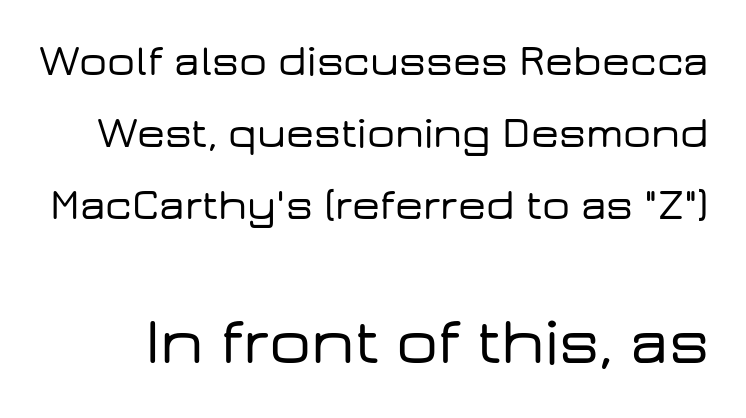
The image shows 66 px wide sans-serif type, upright; set normal line spacing (1.64x), normal letter spacing, not underlined; the second (bottom) block is 1.5x larger; low stroke contrast and a medium x-height.
